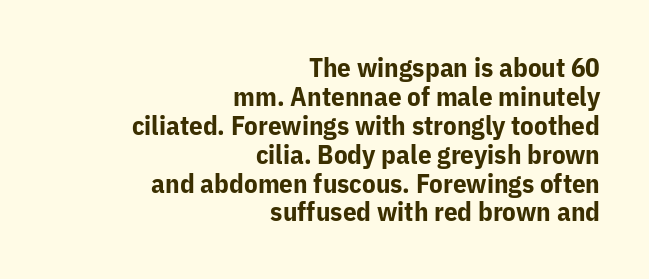
{"italic": "no", "bold": "yes", "underline": "no", "align": "right", "line_spacing": "tight", "line_spacing_ratio": 1.07, "letter_spacing": "normal", "letter_spacing_em": 0.0, "glyph_px": 27}
